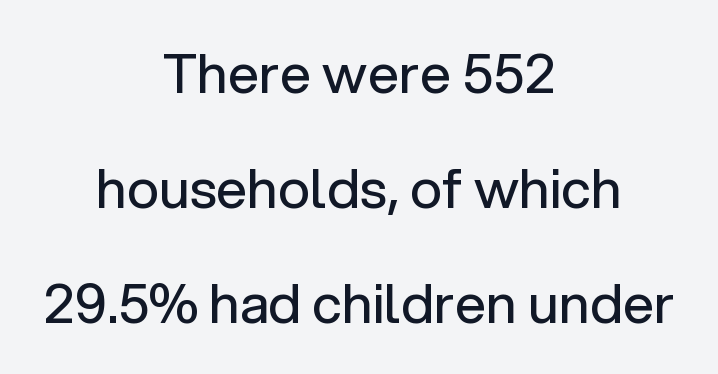
The image shows 55 px regular-weight sans-serif type, upright; set centered, loose line spacing (2.09x), normal letter spacing, not underlined; low stroke contrast and a medium x-height.
